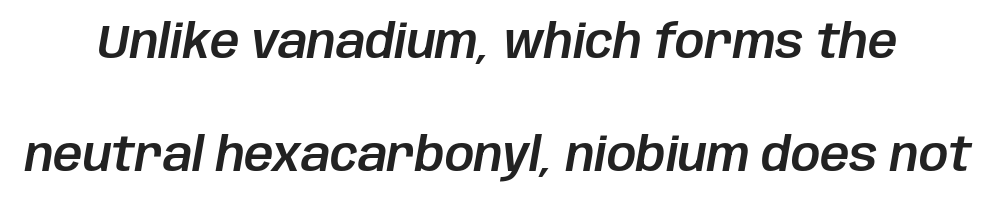
{"italic": "yes", "lean": "right", "slant_degrees": 10, "width": "normal", "stroke_contrast": "low", "x_height": "large", "monospaced": "no", "underline": "no", "line_spacing": "loose", "line_spacing_ratio": 2.46, "letter_spacing": "normal", "letter_spacing_em": 0.0, "glyph_px": 46}
